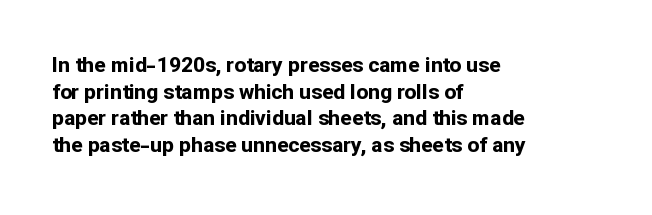
The image shows 21 px bold type, upright; set left-aligned, normal line spacing (1.27x), normal letter spacing, not underlined.
